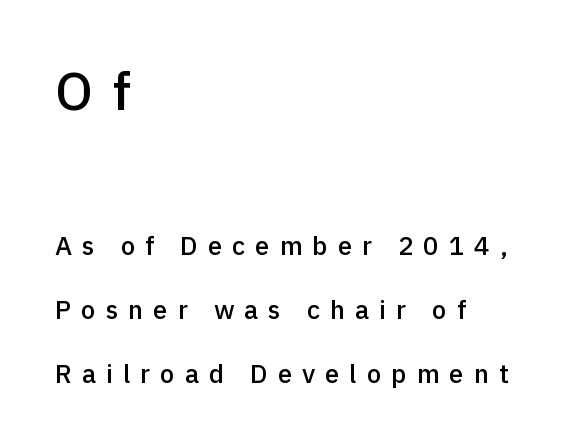
{"serif": "no", "italic": "no", "bold": "semi", "weight": "semibold", "width": "normal", "x_height": "medium", "monospaced": "no", "underline": "no", "align": "left", "line_spacing": "loose", "line_spacing_ratio": 2.46, "letter_spacing": "wide", "letter_spacing_em": 0.38, "larger_block": "first", "size_ratio": 2.04, "glyph_px": 53}
